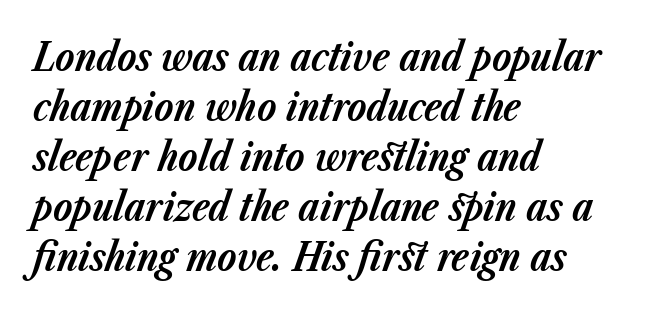
The image shows 39 px bold type, italic (leaning right); set left-aligned, normal line spacing (1.28x), normal letter spacing, not underlined; low stroke contrast and a medium x-height.
